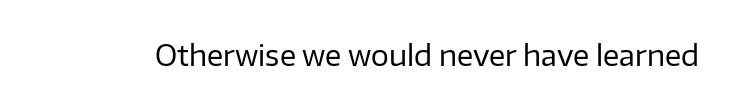
The specimen omits any rule beneath the text block's lines. Short note: letters normally spaced. Vertical strokes here are truly vertical. Note the varied advance widths — an 'i' is clearly narrower than an 'm'. The face used here is a sans, in the tradition of grotesques and geometrics.
